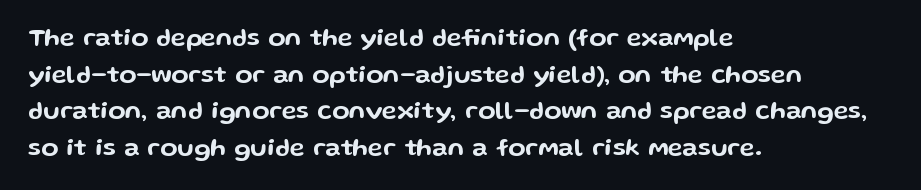
{"italic": "no", "underline": "no", "align": "left", "line_spacing": "normal", "line_spacing_ratio": 1.47, "letter_spacing": "normal", "letter_spacing_em": 0.0, "glyph_px": 25}
